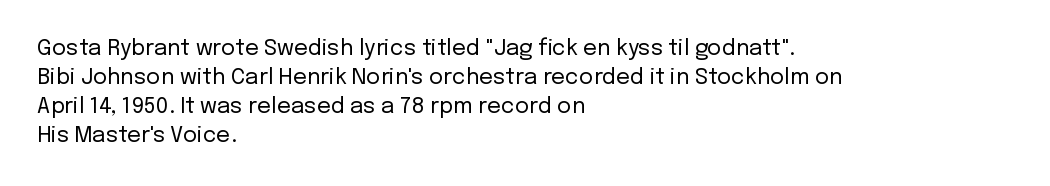
Q: Is the text bold? A: No.
Q: Is the text italic (slanted)? A: No, it is upright.
Q: Is the text underlined? A: No.
Q: How is the paragraph aligned? A: Left-aligned.
Q: Is the spacing between letters normal or unusually wide? A: Normal.
Q: Is the spacing between lines tight, normal or loose? A: Normal.
